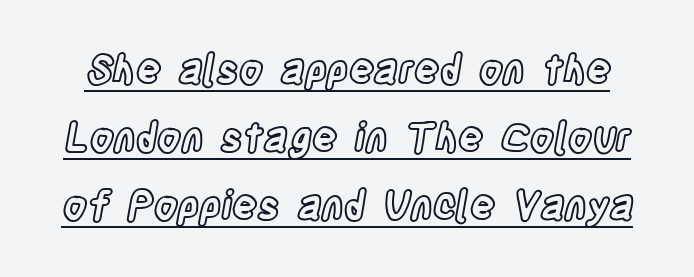
{"width": "condensed", "x_height": "large", "monospaced": "no", "underline": "yes", "line_spacing_ratio": 1.75, "letter_spacing": "normal", "letter_spacing_em": 0.0, "glyph_px": 39}
